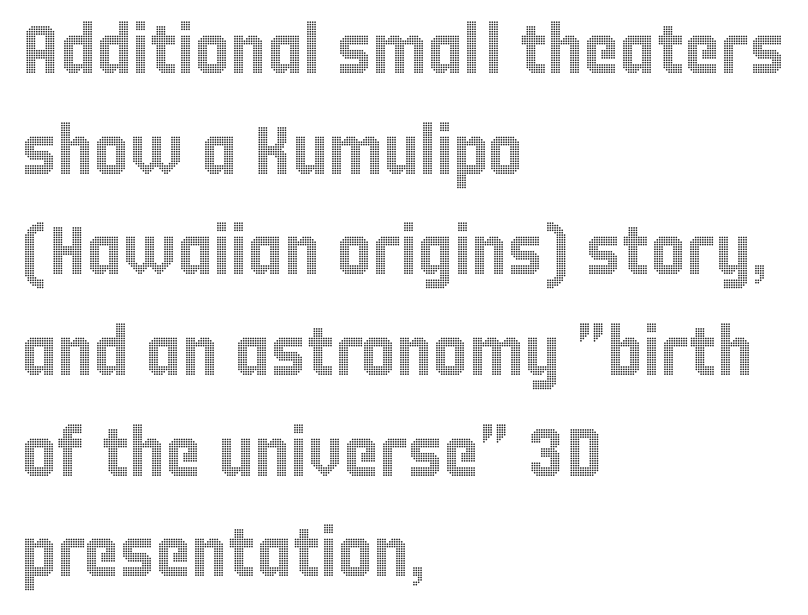
{"italic": "no", "width": "condensed", "x_height": "large", "monospaced": "no", "underline": "no", "align": "left", "line_spacing": "normal", "line_spacing_ratio": 1.48, "letter_spacing": "normal", "letter_spacing_em": 0.0, "glyph_px": 68}
